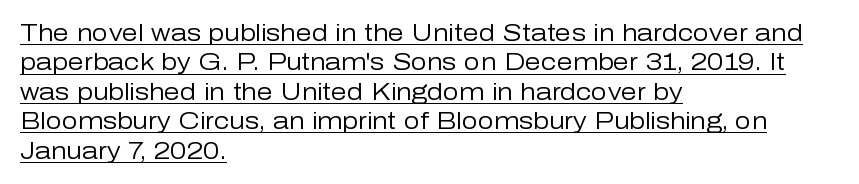
Underlined type. The rag falls on the right side of this text block. What stands out about the letter spacing? Nothing — it is the standard amount. How would I describe the line gaps? Plain and ordinary. The letters stand straight up with perfectly vertical stems. Each stroke keeps to a modest, everyday thickness or less.
